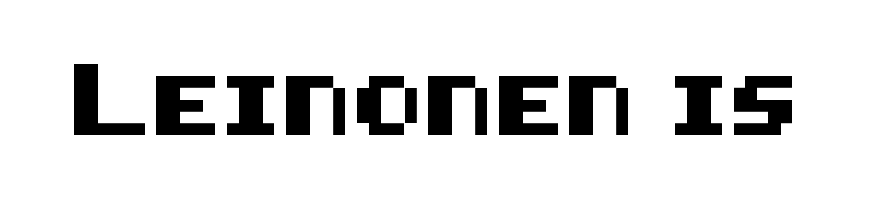
{"serif": "no", "italic": "no", "width": "normal", "stroke_contrast": "medium", "x_height": "large", "underline": "no", "letter_spacing": "normal", "letter_spacing_em": 0.0, "glyph_px": 59}
